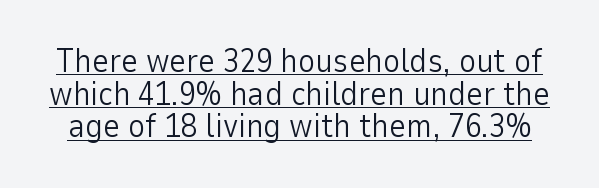
{"serif": "no", "italic": "no", "bold": "no", "weight": "light", "width": "normal", "stroke_contrast": "low", "x_height": "medium", "monospaced": "no", "underline": "yes", "line_spacing": "tight", "line_spacing_ratio": 0.99, "letter_spacing": "normal", "letter_spacing_em": 0.0, "glyph_px": 33}
